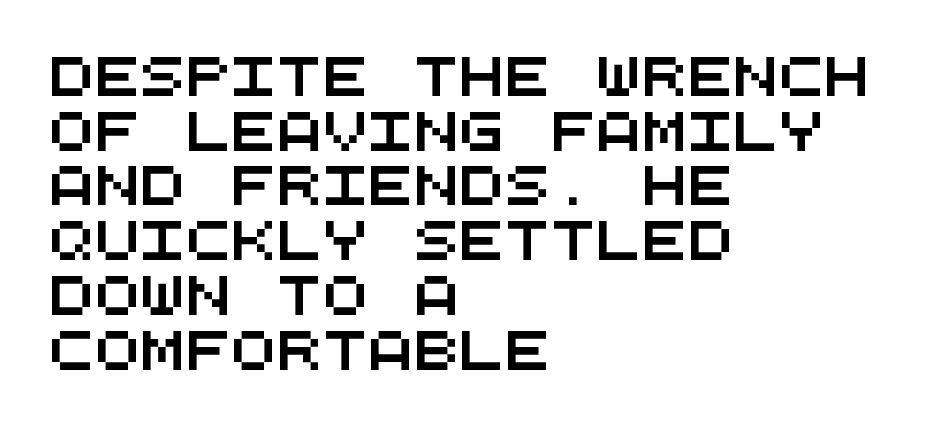
{"serif": "no", "width": "wide", "stroke_contrast": "medium", "x_height": "large", "monospaced": "yes", "underline": "no", "align": "left", "line_spacing": "normal", "line_spacing_ratio": 1.44, "letter_spacing": "normal", "letter_spacing_em": 0.0, "glyph_px": 38}
